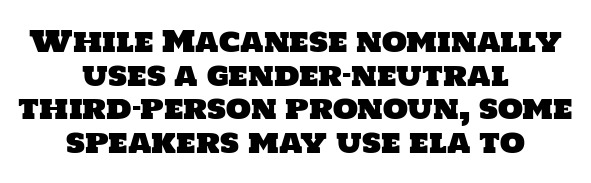
The image shows 29 px sans-serif type; set centered, line spacing 1.16x, normal letter spacing, not underlined; low stroke contrast and a large x-height.
